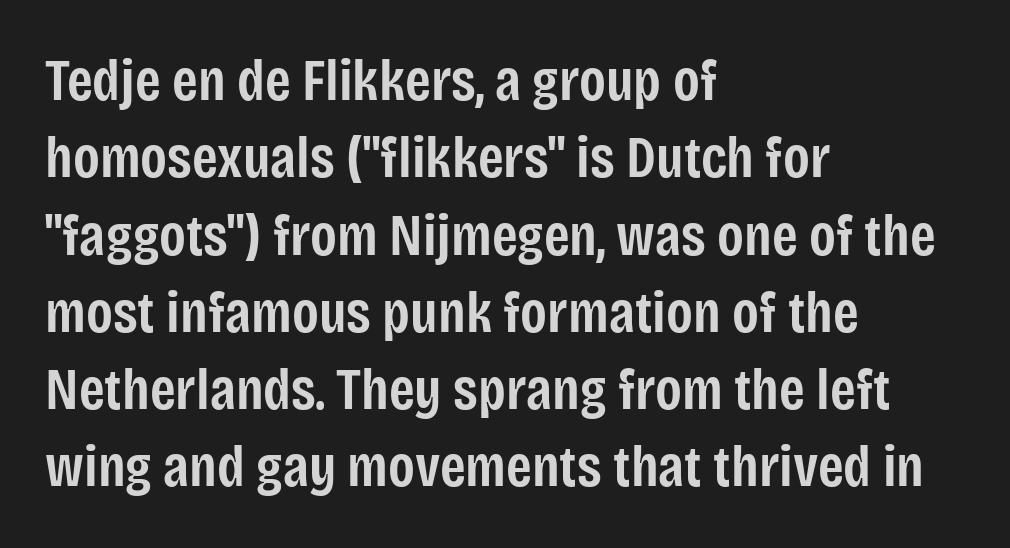
Q: Is the text bold? A: Semi-bold.
Q: Is the text italic (slanted)? A: No, it is upright.
Q: Is the typeface a serif or a sans-serif typeface? A: Sans-serif.
Q: Is the text underlined? A: No.
Q: How is the paragraph aligned? A: Left-aligned.
Q: Is the spacing between letters normal or unusually wide? A: Normal.
Q: Is the spacing between lines tight, normal or loose? A: Normal.
Q: Width (condensed, normal, or wide)? A: Condensed.
Q: Stroke contrast? A: Low.
Q: x-height? A: Large.
Q: Monospaced? A: No.
